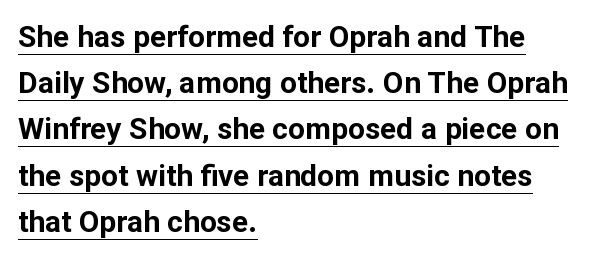
{"serif": "no", "italic": "no", "bold": "yes", "weight": "bold", "width": "normal", "stroke_contrast": "low", "x_height": "medium", "monospaced": "no", "underline": "yes", "align": "left", "line_spacing": "normal", "line_spacing_ratio": 1.54, "letter_spacing": "normal", "letter_spacing_em": 0.0, "glyph_px": 30}
